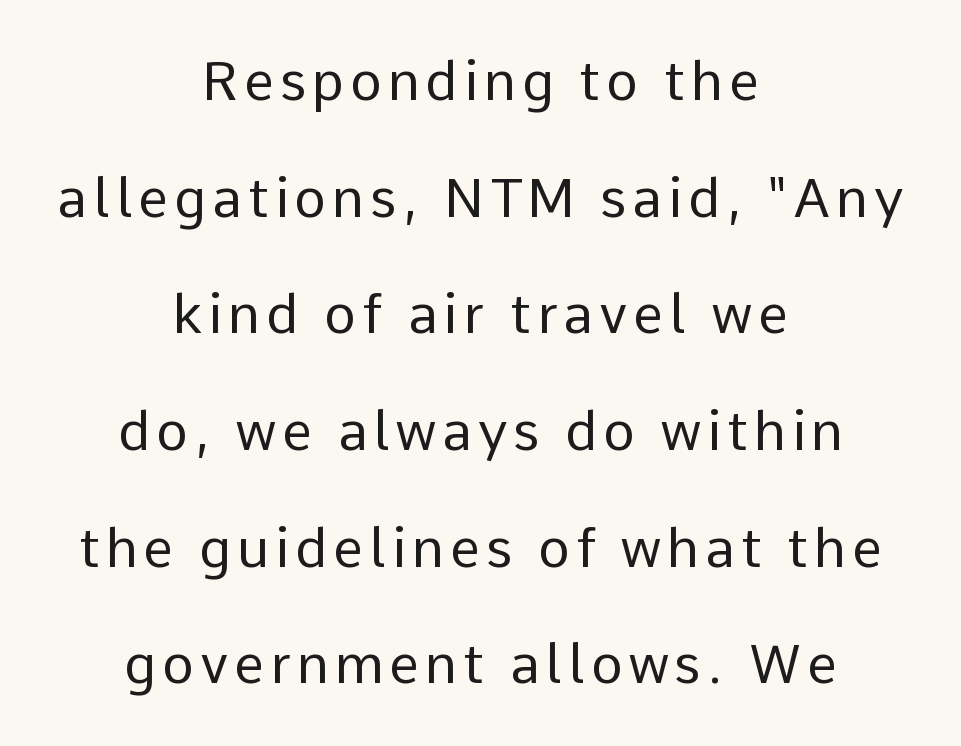
{"serif": "no", "italic": "no", "bold": "no", "weight": "regular", "width": "normal", "stroke_contrast": "low", "x_height": "medium", "monospaced": "no", "underline": "no", "align": "center", "line_spacing": "loose", "line_spacing_ratio": 2.16, "glyph_px": 54}
